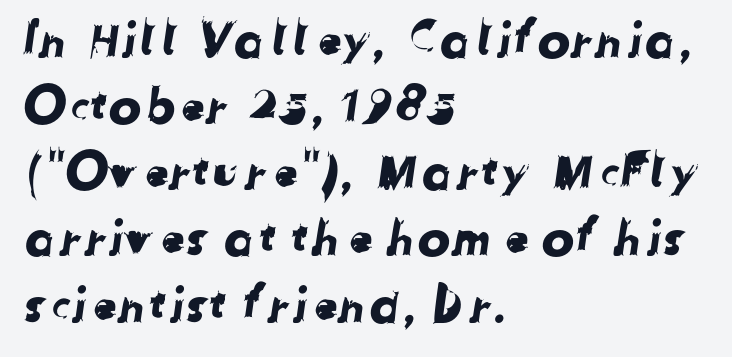
{"serif": "no", "width": "normal", "stroke_contrast": "low", "x_height": "medium", "monospaced": "no", "underline": "no", "align": "left", "line_spacing": "normal", "line_spacing_ratio": 1.35, "letter_spacing": "normal", "letter_spacing_em": 0.0, "glyph_px": 49}
